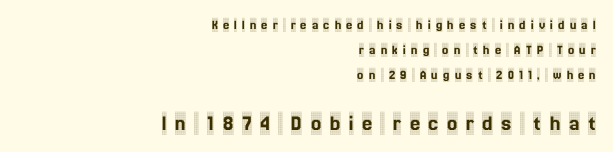
{"italic": "no", "underline": "no", "align": "right", "line_spacing_ratio": 1.79, "letter_spacing": "wide", "letter_spacing_em": 0.36, "larger_block": "second", "size_ratio": 1.64, "glyph_px": 23}
